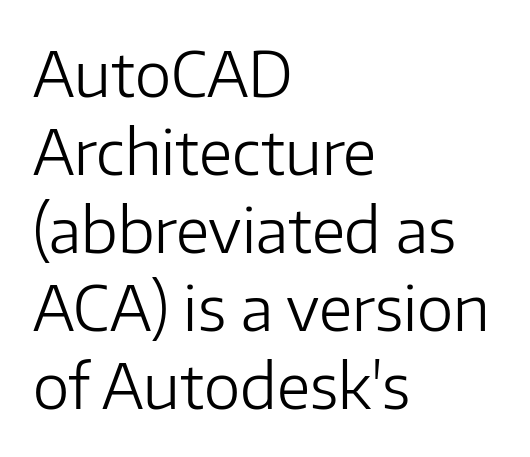
The image shows 62 px light sans-serif type, upright; set left-aligned, normal line spacing (1.26x), normal letter spacing, not underlined; low stroke contrast and a medium x-height.
